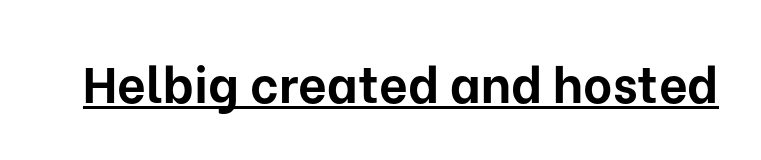
The image shows 50 px bold sans-serif type, upright; set normal letter spacing, underlined; low stroke contrast and a medium x-height.
